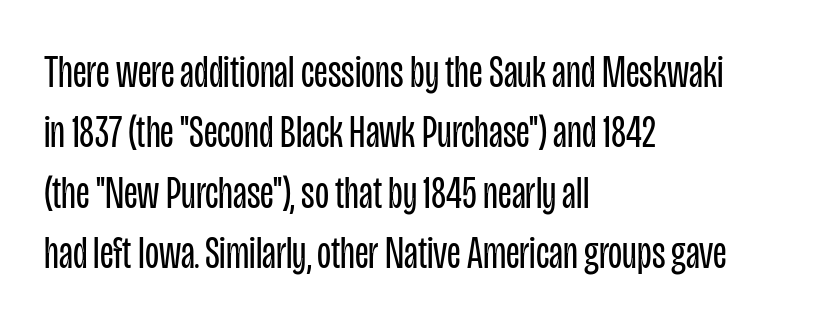
Vertical strokes here are truly vertical. The letters advance in unequal steps, a hallmark of proportional type. The vertical gap from one line to the next is medium. Has an underline been added? It has not.
